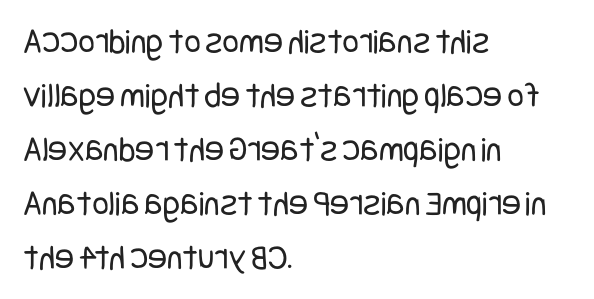
{"serif": "no", "italic": "no", "bold": "no", "weight": "regular", "width": "condensed", "stroke_contrast": "low", "x_height": "large", "underline": "no", "align": "left", "line_spacing": "normal", "line_spacing_ratio": 1.5, "letter_spacing": "normal", "letter_spacing_em": 0.0, "glyph_px": 36}
